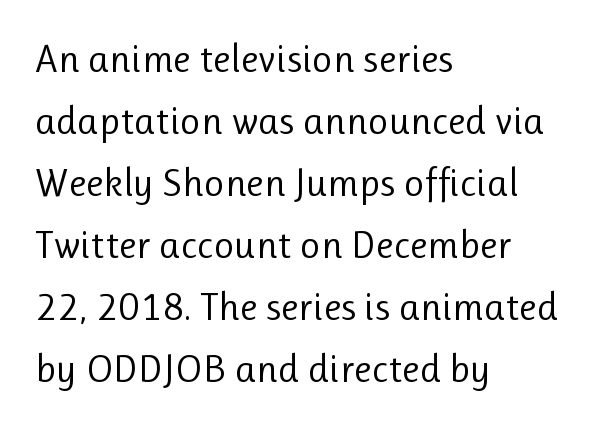
Q: Is the text bold? A: No.
Q: Is the text italic (slanted)? A: No, it is upright.
Q: Is the typeface a serif or a sans-serif typeface? A: Sans-serif.
Q: Is the text underlined? A: No.
Q: How is the paragraph aligned? A: Left-aligned.
Q: Is the spacing between letters normal or unusually wide? A: Normal.
Q: Is the spacing between lines tight, normal or loose? A: Normal.
Q: Width (condensed, normal, or wide)? A: Normal.
Q: Stroke contrast? A: Low.
Q: x-height? A: Medium.
Q: Monospaced? A: No.
